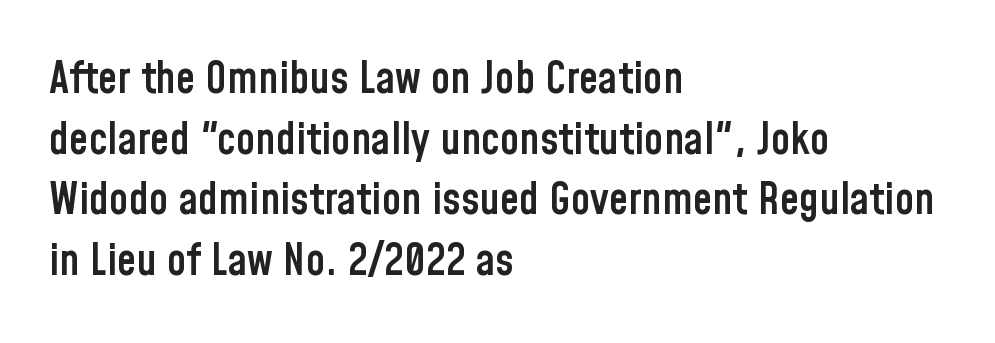
Q: Is the text bold? A: Semi-bold.
Q: Is the text italic (slanted)? A: No, it is upright.
Q: Is the typeface a serif or a sans-serif typeface? A: Sans-serif.
Q: Is the text underlined? A: No.
Q: How is the paragraph aligned? A: Left-aligned.
Q: Is the spacing between letters normal or unusually wide? A: Normal.
Q: Is the spacing between lines tight, normal or loose? A: Normal.
Q: Width (condensed, normal, or wide)? A: Condensed.
Q: Stroke contrast? A: Low.
Q: x-height? A: Medium.
Q: Monospaced? A: No.
